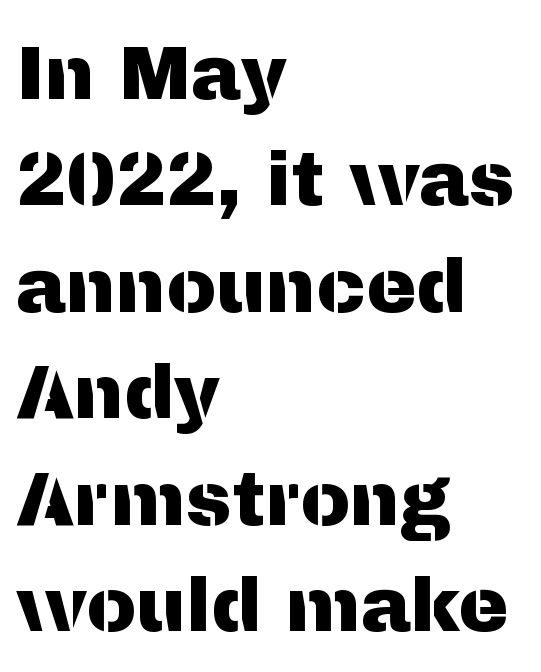
The image shows 75 px sans-serif type, upright; set left-aligned, normal line spacing (1.42x), normal letter spacing, not underlined; medium stroke contrast and a medium x-height.
